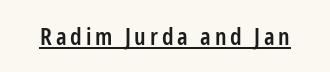
Glance below the letters and you will spot a drawn line. Nope, not italic — everything's standing straight. Does the weight exceed regular? Yes, but only to semibold.
